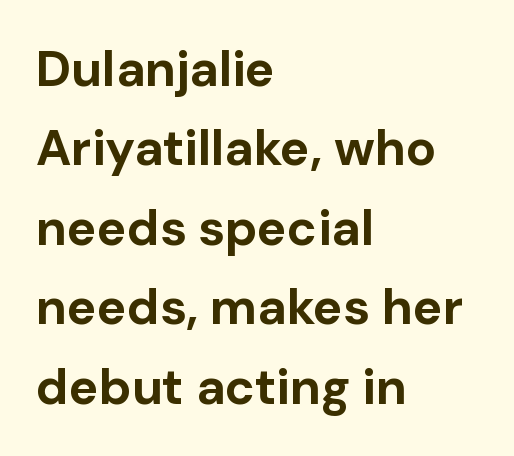
{"serif": "no", "italic": "no", "bold": "yes", "weight": "bold", "width": "normal", "stroke_contrast": "low", "x_height": "medium", "monospaced": "no", "underline": "no", "align": "left", "line_spacing": "normal", "line_spacing_ratio": 1.59, "letter_spacing": "normal", "letter_spacing_em": 0.0, "glyph_px": 50}
